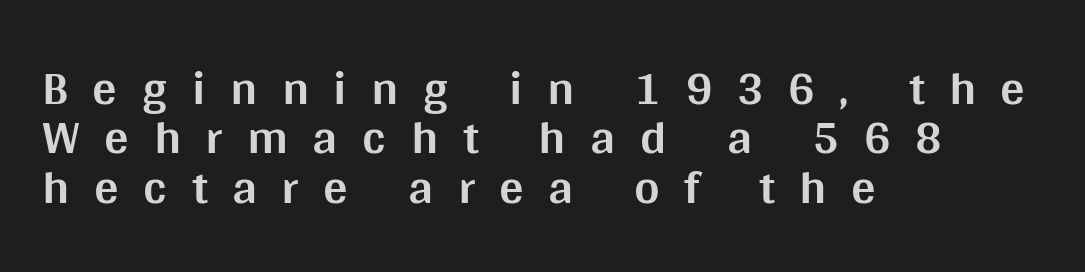
The image shows 49 px bold sans-serif type, upright; set left-aligned, tight line spacing (1.01x), unusually wide letter spacing (+0.5 em), not underlined; medium stroke contrast and a large x-height.
